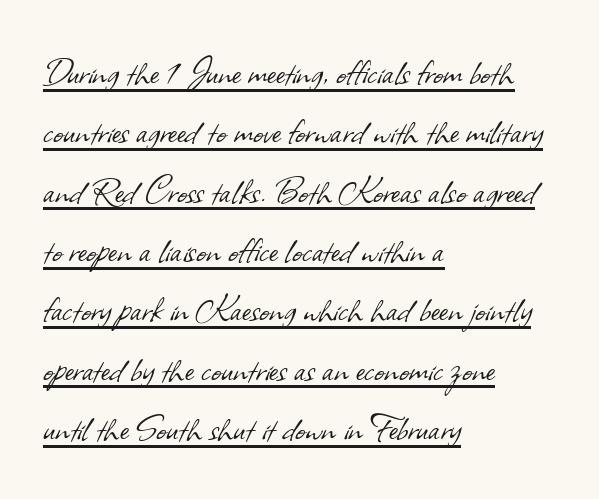
Q: Is the text bold? A: No.
Q: Is the typeface a serif or a sans-serif typeface? A: Sans-serif.
Q: Is the text underlined? A: Yes.
Q: How is the paragraph aligned? A: Left-aligned.
Q: Is the spacing between letters normal or unusually wide? A: Normal.
Q: Is the spacing between lines tight, normal or loose? A: Normal.
Q: Width (condensed, normal, or wide)? A: Normal.
Q: Stroke contrast? A: Low.
Q: x-height? A: Small.
Q: Monospaced? A: No.
